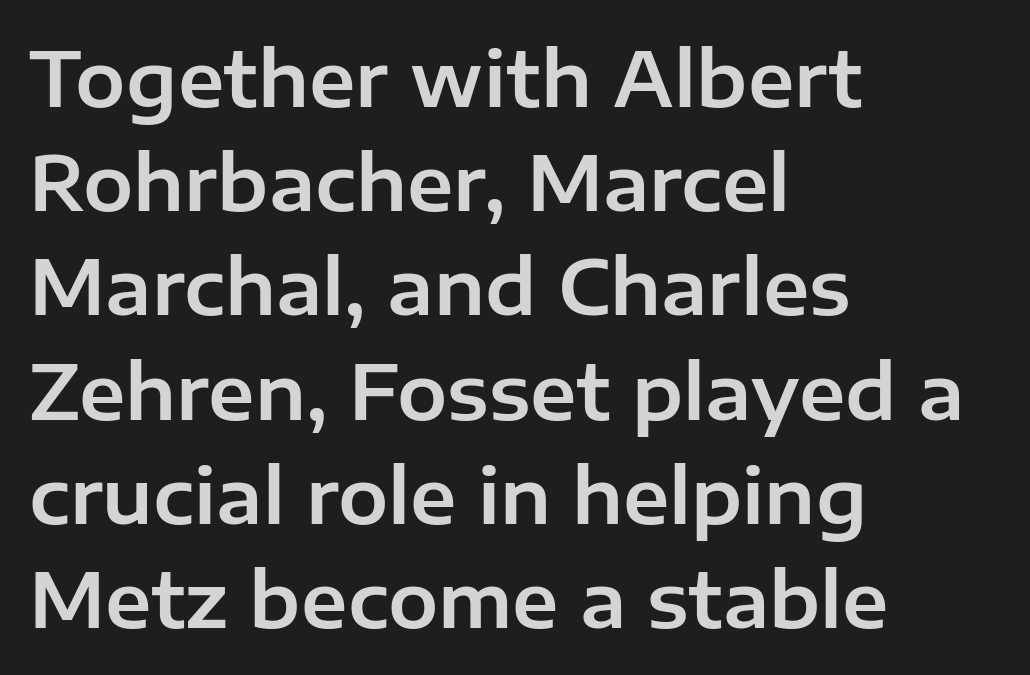
Is this a sans? Yes — the strokes have no serifs. Posture: straight, roman, zero tilt. Caption: multi-line text, flush left, ragged right. Line spacing here is normal.
